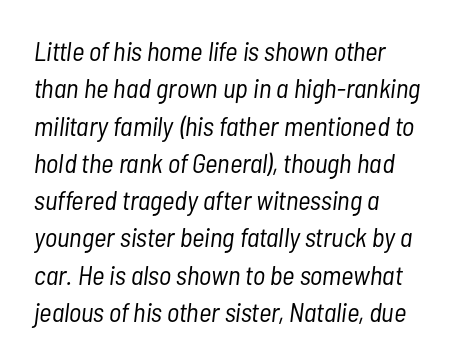
Q: Is the text bold? A: No.
Q: Is the text italic (slanted)? A: Yes, it leans right by about 7 degrees.
Q: Is the text underlined? A: No.
Q: How is the paragraph aligned? A: Left-aligned.
Q: Is the spacing between letters normal or unusually wide? A: Normal.
Q: Is the spacing between lines tight, normal or loose? A: Normal.
